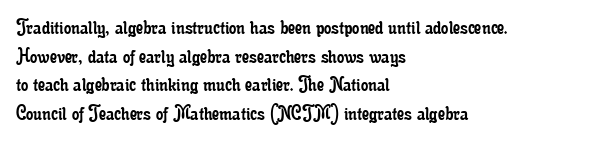
Q: Is the text bold? A: No.
Q: Is the text italic (slanted)? A: No, it is upright.
Q: Is the text underlined? A: No.
Q: How is the paragraph aligned? A: Left-aligned.
Q: Is the spacing between letters normal or unusually wide? A: Normal.
Q: Is the spacing between lines tight, normal or loose? A: Normal.
